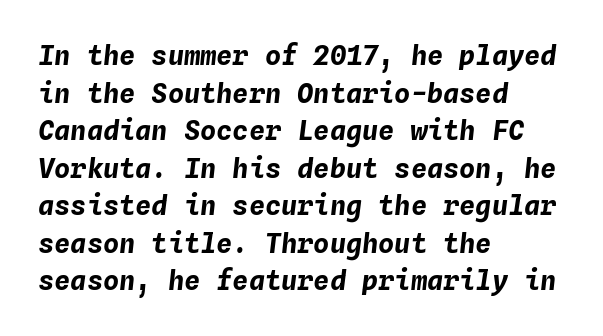
The image shows 27 px bold type, italic (leaning right); set left-aligned, normal line spacing (1.39x), normal letter spacing, not underlined.
